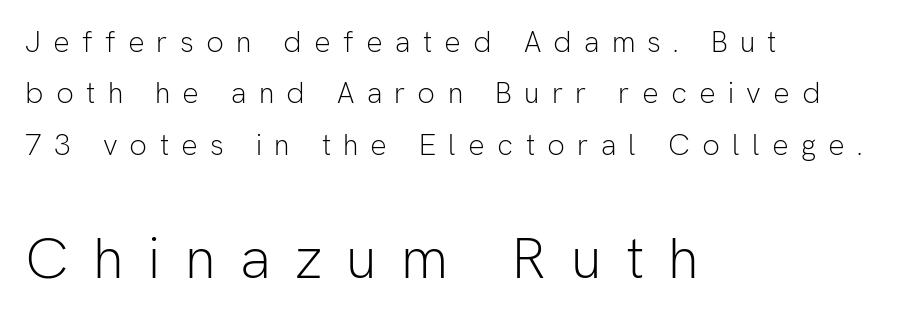
Q: Is the text bold? A: No.
Q: Is the text italic (slanted)? A: No, it is upright.
Q: Is the typeface a serif or a sans-serif typeface? A: Sans-serif.
Q: Is the text underlined? A: No.
Q: How is the paragraph aligned? A: Left-aligned.
Q: Is the spacing between letters normal or unusually wide? A: Unusually wide.
Q: Which block of text is set in a larger size, the first (top) or the second (bottom)? A: The second (bottom) one.
Q: Width (condensed, normal, or wide)? A: Normal.
Q: Stroke contrast? A: Low.
Q: x-height? A: Medium.
Q: Monospaced? A: No.
